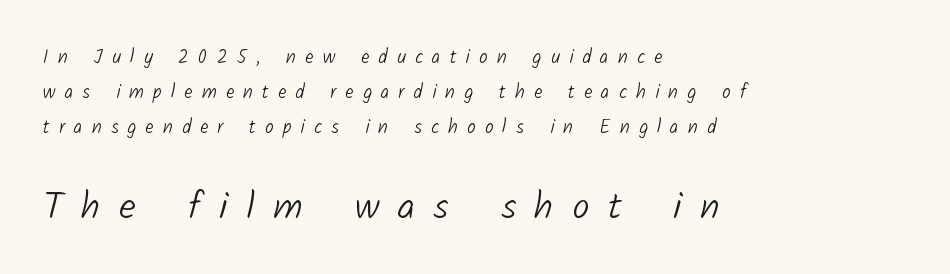
Lines of text with bare space underneath. The letters carry no serifs — their stems end cleanly without finishing strokes. This sample has the flowing, uneven cadence of proportional lettering. Stroke thickness stays within the range of a standard reading face or lighter.
